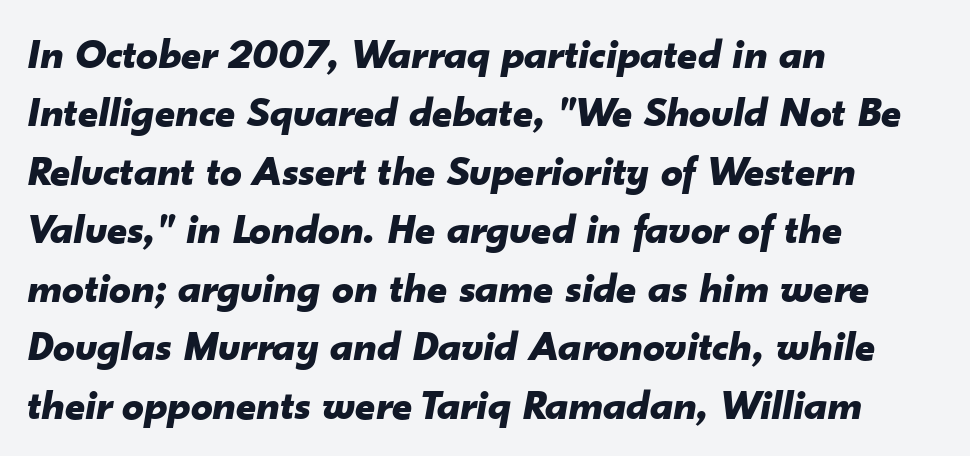
Q: Is the text bold? A: Yes.
Q: Is the text italic (slanted)? A: Yes, it leans right by about 10 degrees.
Q: Is the text underlined? A: No.
Q: How is the paragraph aligned? A: Left-aligned.
Q: Is the spacing between letters normal or unusually wide? A: Normal.
Q: Is the spacing between lines tight, normal or loose? A: Normal.
Q: Width (condensed, normal, or wide)? A: Normal.
Q: Stroke contrast? A: Low.
Q: x-height? A: Small.
Q: Monospaced? A: No.
